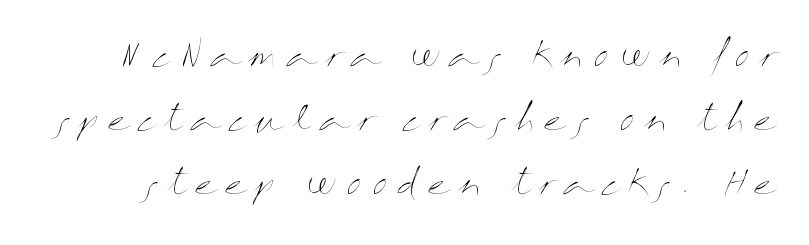
{"bold": "no", "weight": "thin", "width": "wide", "stroke_contrast": "medium", "x_height": "medium", "monospaced": "no", "underline": "no", "line_spacing_ratio": 1.88, "letter_spacing": "wide", "letter_spacing_em": 0.25, "glyph_px": 34}
